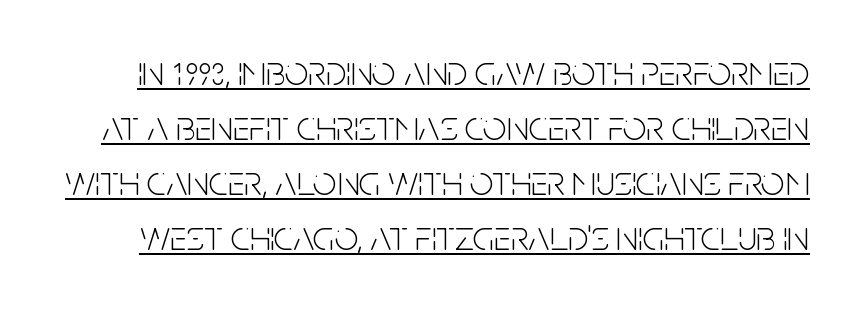
Q: Is the text bold? A: No.
Q: Is the text italic (slanted)? A: No, it is upright.
Q: Is the typeface a serif or a sans-serif typeface? A: Sans-serif.
Q: Is the text underlined? A: Yes.
Q: Is the spacing between letters normal or unusually wide? A: Normal.
Q: Is the spacing between lines tight, normal or loose? A: Normal.
Q: Width (condensed, normal, or wide)? A: Condensed.
Q: Stroke contrast? A: Low.
Q: x-height? A: Large.
Q: Monospaced? A: No.
